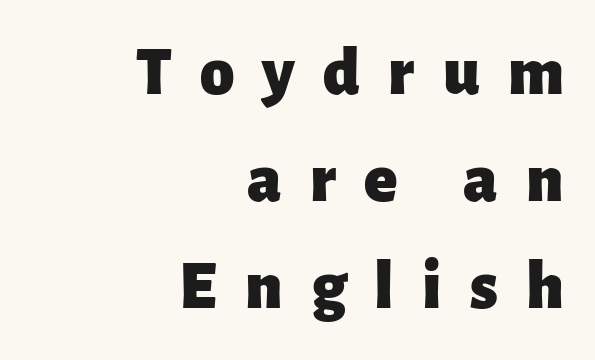
The image shows 69 px heavy sans-serif type, upright; set right-aligned, normal line spacing (1.55x), unusually wide letter spacing (+0.41 em), not underlined; low stroke contrast and a medium x-height.
